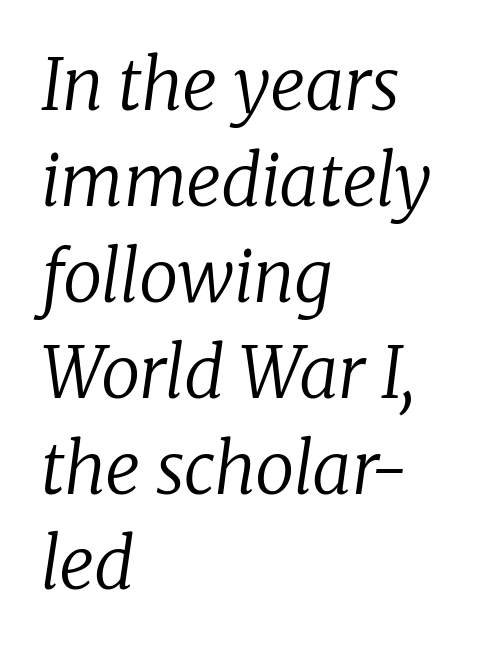
{"serif": "yes", "italic": "yes", "lean": "right", "slant_degrees": 8, "bold": "no", "weight": "regular", "width": "normal", "stroke_contrast": "low", "x_height": "medium", "monospaced": "no", "underline": "no", "align": "left", "line_spacing": "normal", "line_spacing_ratio": 1.37, "letter_spacing": "normal", "letter_spacing_em": 0.0, "glyph_px": 70}
